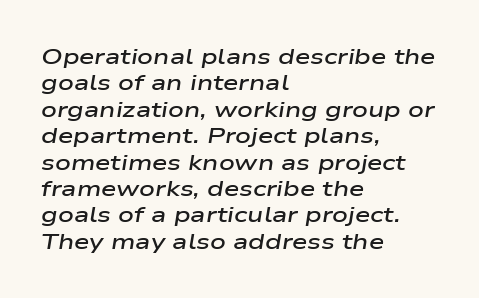
Line starts are locked; line ends wander. The specimen omits any rule beneath the text block's lines. Inter-character spacing is left at the font's built-in metrics. You can tell it's italic because the verticals aren't actually vertical. This is the in-between weight designers call semibold or demi.
